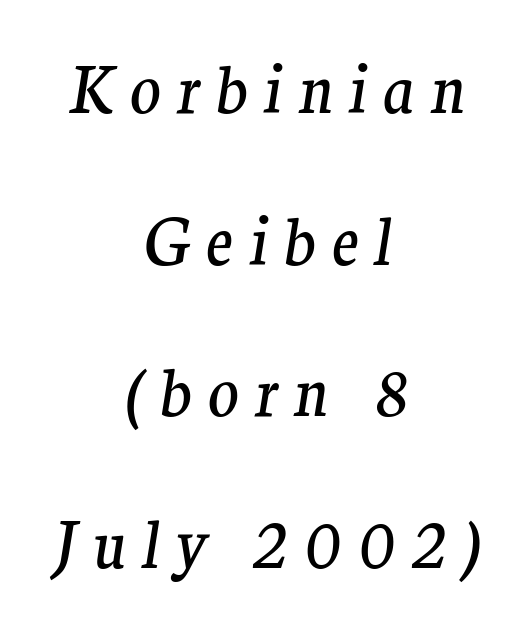
Q: Is the text bold? A: No.
Q: Is the text italic (slanted)? A: Yes, it leans right by about 9 degrees.
Q: Is the typeface a serif or a sans-serif typeface? A: Serif.
Q: Is the text underlined? A: No.
Q: How is the paragraph aligned? A: Centered.
Q: Is the spacing between letters normal or unusually wide? A: Unusually wide.
Q: Is the spacing between lines tight, normal or loose? A: Loose.
Q: Width (condensed, normal, or wide)? A: Normal.
Q: Stroke contrast? A: Medium.
Q: x-height? A: Medium.
Q: Monospaced? A: No.
